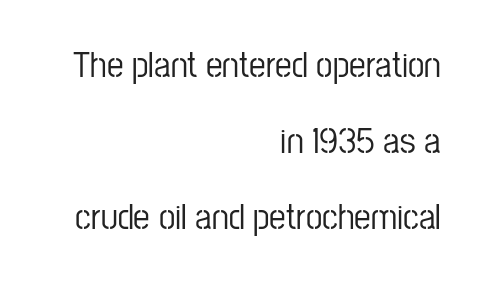
The image shows 37 px condensed sans-serif type, upright; set right-aligned, loose line spacing (2.05x), normal letter spacing, not underlined; low stroke contrast and a medium x-height.
